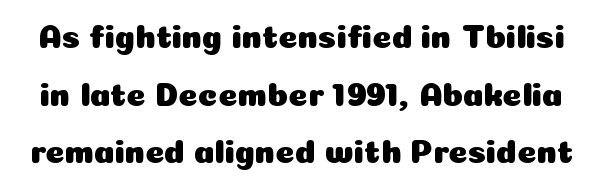
The image shows 33 px sans-serif type, upright; set line spacing 1.75x, normal letter spacing, not underlined; low stroke contrast and a medium x-height.
